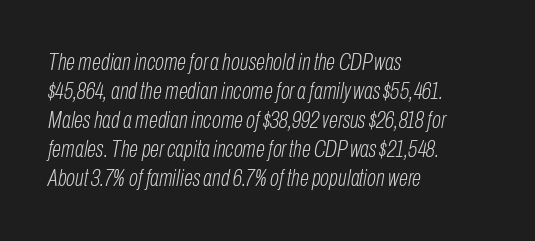
The image shows 24 px text type, italic (leaning right); set left-aligned, line spacing 1.21x, normal letter spacing, not underlined.
